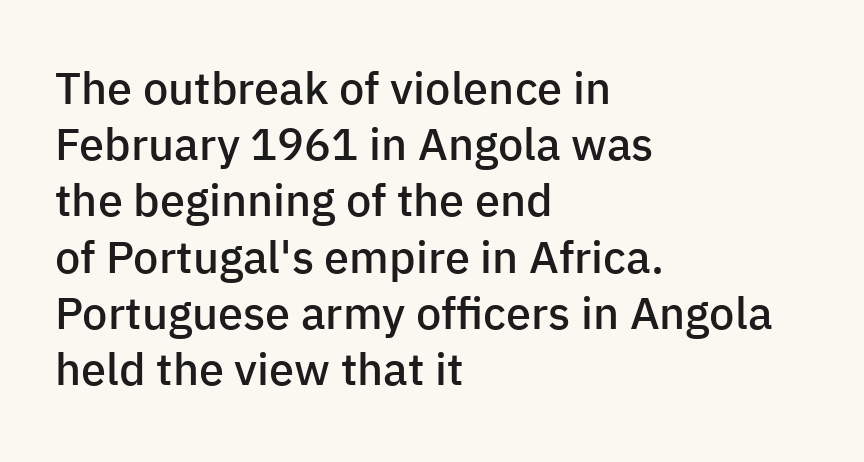
{"serif": "no", "italic": "no", "bold": "semi", "weight": "semibold", "width": "normal", "stroke_contrast": "low", "x_height": "medium", "monospaced": "no", "underline": "no", "align": "left", "line_spacing": "normal", "line_spacing_ratio": 1.25, "letter_spacing": "normal", "letter_spacing_em": 0.0, "glyph_px": 45}
